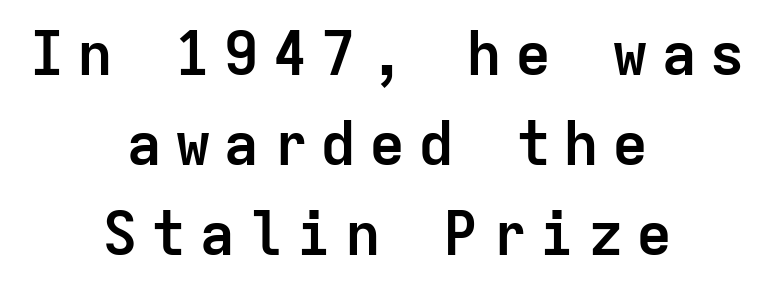
Q: Is the text bold? A: Yes.
Q: Is the text italic (slanted)? A: No, it is upright.
Q: Is the typeface a serif or a sans-serif typeface? A: Sans-serif.
Q: Is the text underlined? A: No.
Q: How is the paragraph aligned? A: Centered.
Q: Is the spacing between letters normal or unusually wide? A: Unusually wide.
Q: Is the spacing between lines tight, normal or loose? A: Normal.
Q: Width (condensed, normal, or wide)? A: Normal.
Q: Stroke contrast? A: Low.
Q: x-height? A: Medium.
Q: Monospaced? A: Yes.
